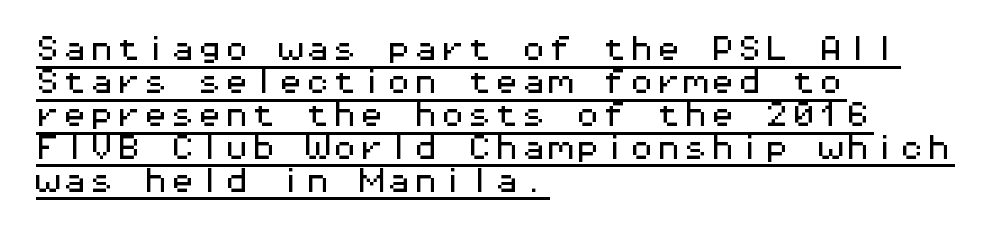
{"italic": "no", "underline": "yes", "align": "left", "line_spacing_ratio": 1.22, "letter_spacing": "normal", "letter_spacing_em": 0.0, "glyph_px": 27}
